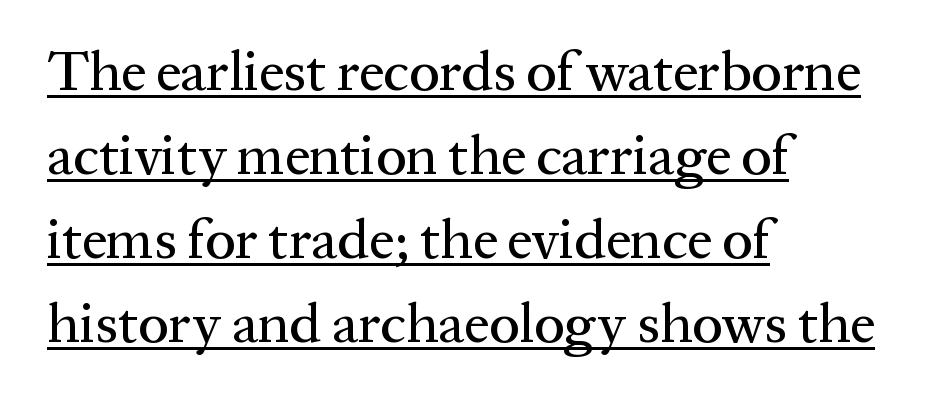
{"serif": "yes", "italic": "no", "width": "normal", "stroke_contrast": "medium", "x_height": "medium", "monospaced": "no", "underline": "yes", "align": "left", "line_spacing": "normal", "line_spacing_ratio": 1.5, "letter_spacing": "normal", "letter_spacing_em": 0.0, "glyph_px": 56}
